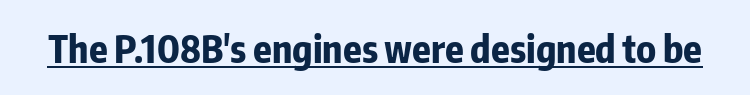
Q: Is the text bold? A: Yes.
Q: Is the text italic (slanted)? A: No, it is upright.
Q: Is the typeface a serif or a sans-serif typeface? A: Sans-serif.
Q: Is the text underlined? A: Yes.
Q: Is the spacing between letters normal or unusually wide? A: Normal.
Q: Width (condensed, normal, or wide)? A: Condensed.
Q: Stroke contrast? A: Low.
Q: x-height? A: Medium.
Q: Monospaced? A: No.
